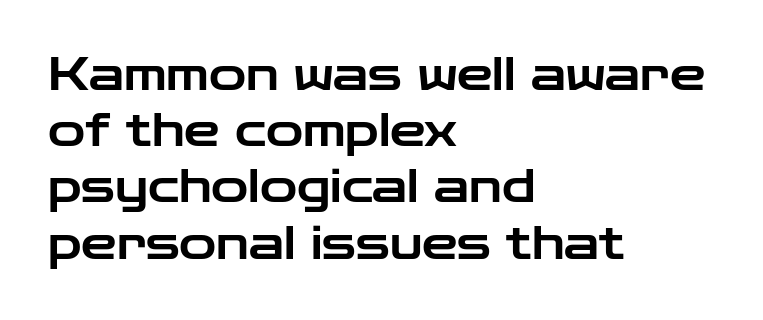
The image shows 45 px wide sans-serif type, upright; set left-aligned, normal line spacing (1.25x), normal letter spacing, not underlined; low stroke contrast and a medium x-height.
